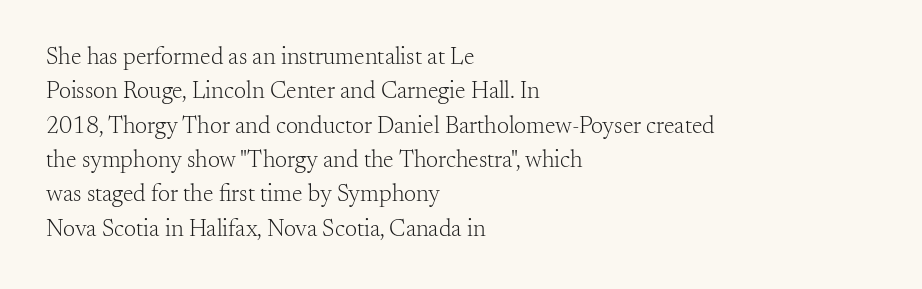
{"italic": "no", "bold": "no", "underline": "no", "align": "left", "line_spacing": "normal", "line_spacing_ratio": 1.43, "letter_spacing": "normal", "letter_spacing_em": 0.0, "glyph_px": 24}
